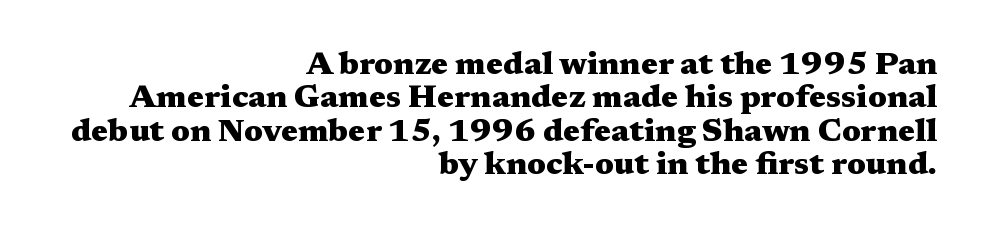
Q: Is the text bold? A: Yes.
Q: Is the text italic (slanted)? A: No, it is upright.
Q: Is the typeface a serif or a sans-serif typeface? A: Serif.
Q: Is the text underlined? A: No.
Q: How is the paragraph aligned? A: Right-aligned.
Q: Is the spacing between letters normal or unusually wide? A: Normal.
Q: Is the spacing between lines tight, normal or loose? A: Tight.
Q: Width (condensed, normal, or wide)? A: Wide.
Q: Stroke contrast? A: Medium.
Q: x-height? A: Medium.
Q: Monospaced? A: No.
